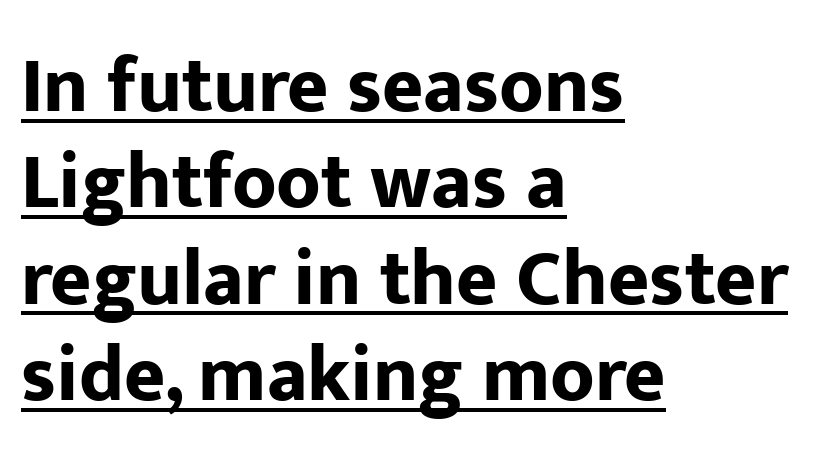
{"serif": "no", "italic": "no", "bold": "yes", "weight": "bold", "width": "normal", "stroke_contrast": "low", "x_height": "medium", "monospaced": "no", "underline": "yes", "align": "left", "line_spacing_ratio": 1.22, "letter_spacing": "normal", "letter_spacing_em": 0.0, "glyph_px": 79}
